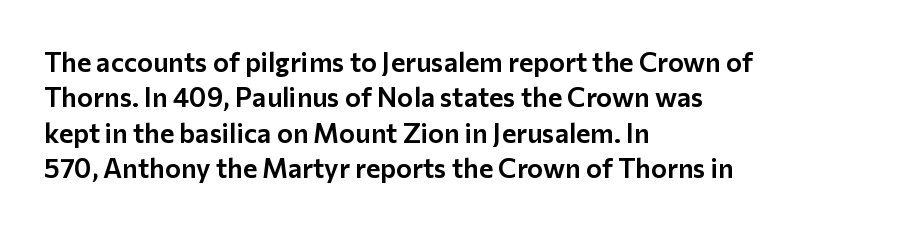
The image shows 27 px text type, upright; set left-aligned, normal line spacing (1.31x), normal letter spacing, not underlined.
